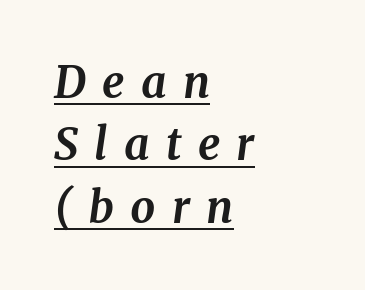
{"serif": "yes", "italic": "yes", "lean": "right", "slant_degrees": 8, "bold": "yes", "weight": "bold", "width": "normal", "stroke_contrast": "medium", "x_height": "medium", "monospaced": "no", "underline": "yes", "align": "left", "line_spacing": "normal", "line_spacing_ratio": 1.42, "letter_spacing": "wide", "letter_spacing_em": 0.37, "glyph_px": 44}
